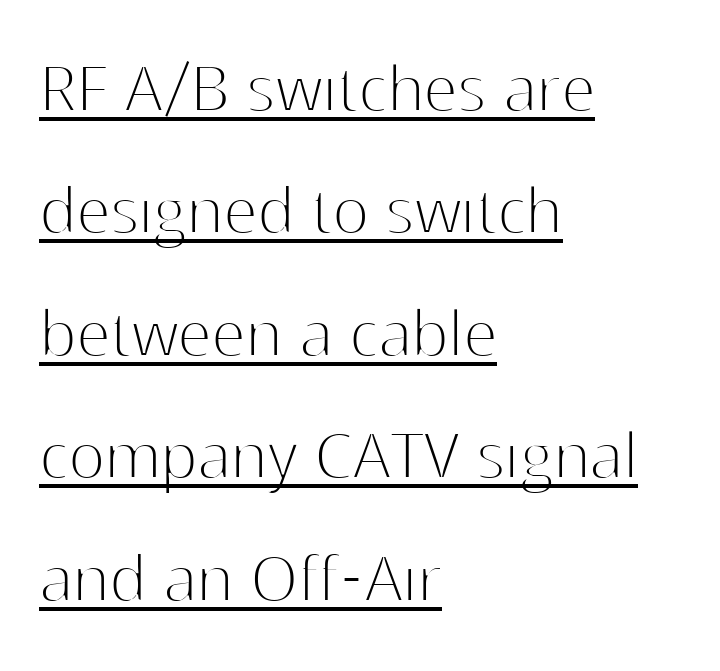
The passage shown is typed in a proportional face where columns would drift. Honestly, the letter spacing is just normal — you wouldn't notice it. In terms of posture, this sample is upright. The lettering is marked with a stroke running underneath it.
